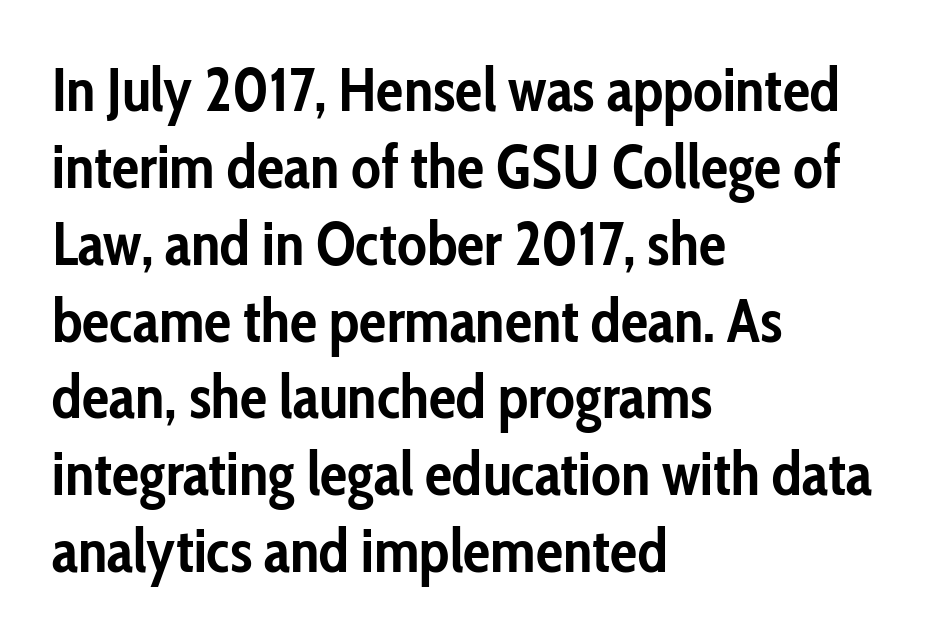
I'd call this a sans setting — the letters go barefoot. The letters advance in unequal steps, a hallmark of proportional type. Type without underlining. These lines are set flush left with a ragged right edge. The letters stand straight up with perfectly vertical stems.
